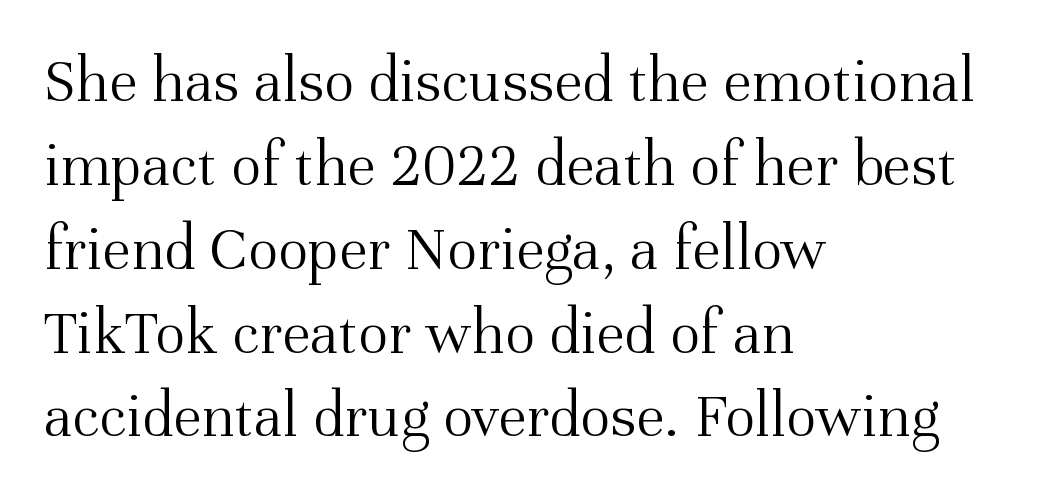
The image shows 64 px light serif type, upright; set left-aligned, normal line spacing (1.31x), normal letter spacing, not underlined; medium stroke contrast and a medium x-height.
